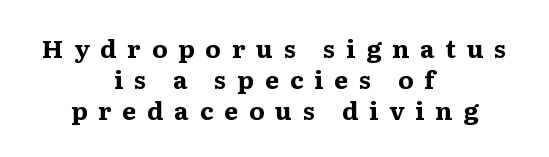
{"italic": "no", "bold": "yes", "underline": "no", "align": "center", "line_spacing": "normal", "line_spacing_ratio": 1.25, "letter_spacing": "wide", "letter_spacing_em": 0.43, "glyph_px": 25}
